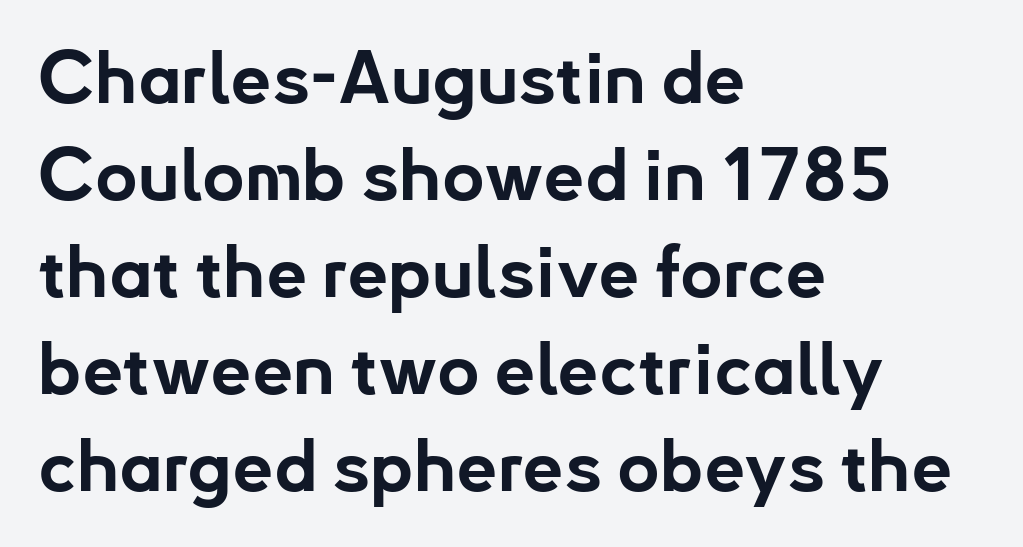
{"serif": "no", "italic": "no", "bold": "yes", "weight": "bold", "width": "normal", "stroke_contrast": "low", "x_height": "small", "monospaced": "no", "underline": "no", "align": "left", "line_spacing": "normal", "line_spacing_ratio": 1.33, "letter_spacing": "normal", "letter_spacing_em": 0.0, "glyph_px": 73}
